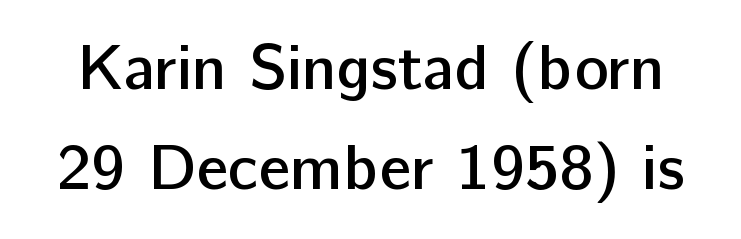
{"serif": "no", "italic": "no", "bold": "semi", "weight": "semibold", "width": "normal", "stroke_contrast": "low", "x_height": "medium", "monospaced": "no", "underline": "no", "line_spacing": "normal", "line_spacing_ratio": 1.56, "letter_spacing": "normal", "letter_spacing_em": 0.0, "glyph_px": 64}
